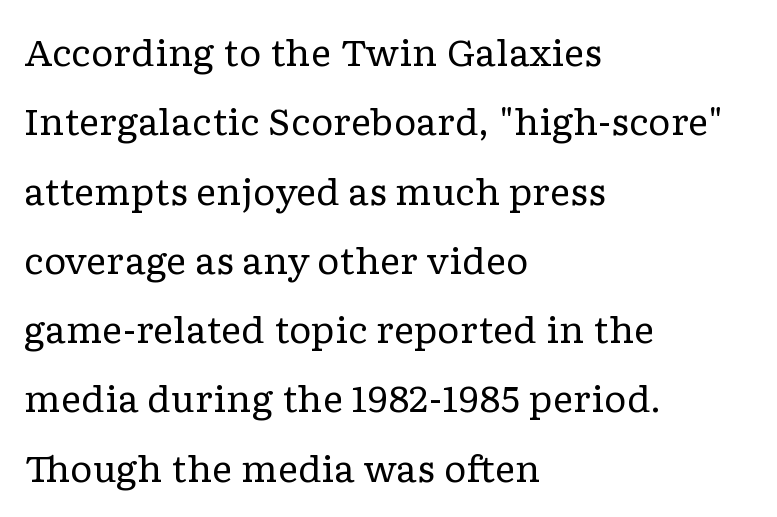
{"serif": "yes", "italic": "no", "bold": "no", "weight": "regular", "width": "wide", "stroke_contrast": "low", "x_height": "medium", "monospaced": "no", "underline": "no", "align": "left", "line_spacing": "loose", "line_spacing_ratio": 1.98, "letter_spacing": "normal", "letter_spacing_em": 0.0, "glyph_px": 35}
